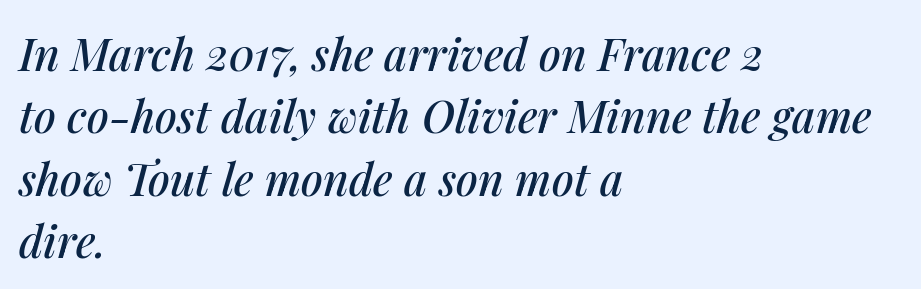
{"italic": "yes", "lean": "right", "slant_degrees": 14, "width": "normal", "stroke_contrast": "medium", "x_height": "medium", "monospaced": "no", "underline": "no", "align": "left", "line_spacing": "normal", "line_spacing_ratio": 1.42, "letter_spacing": "normal", "letter_spacing_em": 0.0, "glyph_px": 44}
